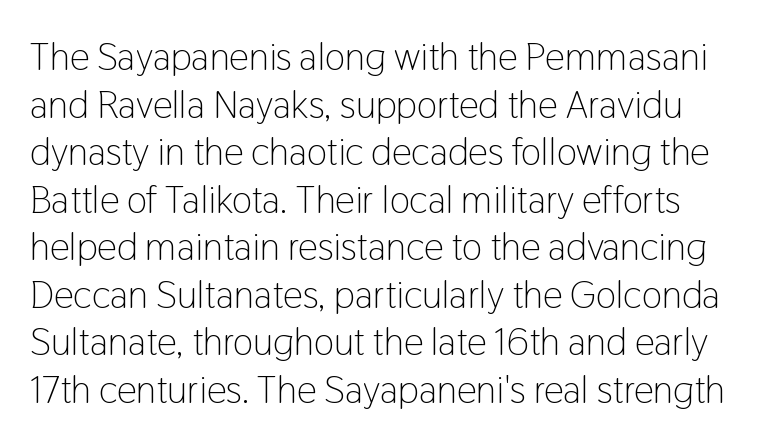
{"serif": "no", "italic": "no", "bold": "no", "weight": "light", "width": "condensed", "stroke_contrast": "low", "x_height": "medium", "monospaced": "no", "underline": "no", "line_spacing_ratio": 1.22, "letter_spacing": "normal", "letter_spacing_em": 0.0, "glyph_px": 39}
